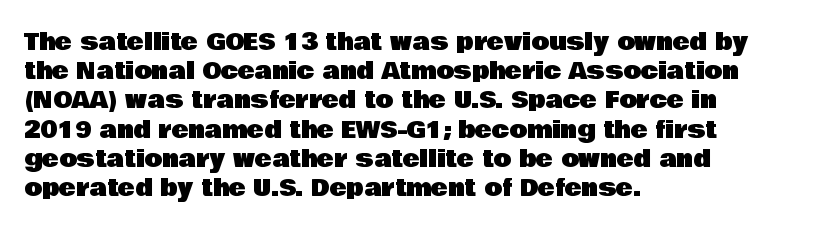
{"italic": "no", "underline": "no", "align": "left", "line_spacing": "normal", "line_spacing_ratio": 1.27, "letter_spacing": "normal", "letter_spacing_em": 0.0, "glyph_px": 23}
